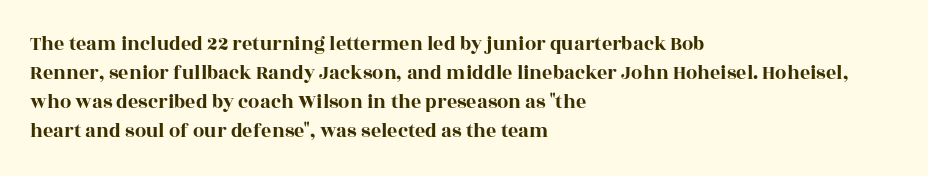
{"italic": "no", "underline": "no", "align": "left", "line_spacing": "normal", "line_spacing_ratio": 1.45, "letter_spacing": "normal", "letter_spacing_em": 0.0, "glyph_px": 20}
